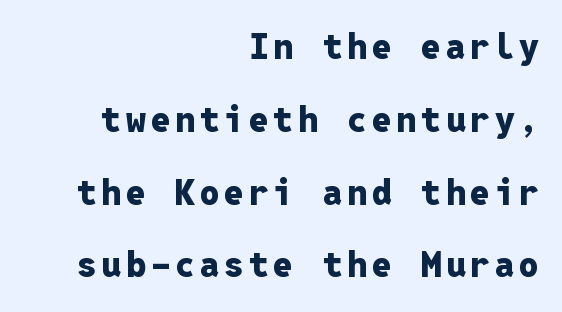
{"serif": "no", "italic": "no", "bold": "yes", "weight": "heavy", "width": "normal", "stroke_contrast": "low", "x_height": "medium", "monospaced": "yes", "underline": "no", "align": "right", "line_spacing": "loose", "line_spacing_ratio": 2.08, "glyph_px": 35}
